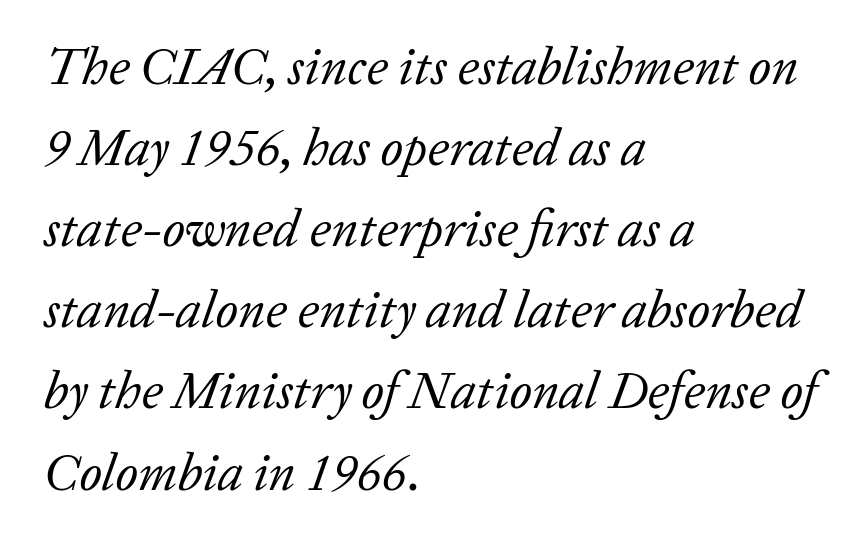
The image shows 52 px regular-weight serif type, italic (leaning right); set left-aligned, normal line spacing (1.56x), normal letter spacing, not underlined; low stroke contrast and a medium x-height.
